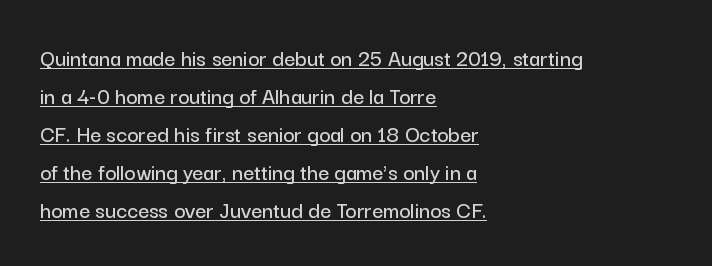
Here the glyphs are tracked normally, forming tight word shapes. Every stem runs plumb, perpendicular to the baseline. Is there an underline? Yes — a line sits under the letters. The lines sit at an ordinary, default distance from one another. One-word summary of the alignment: left.
